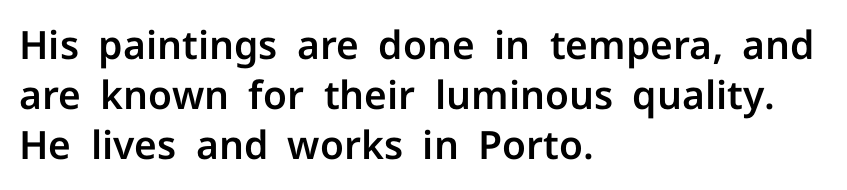
{"serif": "no", "italic": "no", "width": "normal", "stroke_contrast": "low", "x_height": "medium", "monospaced": "no", "underline": "no", "align": "left", "line_spacing": "normal", "line_spacing_ratio": 1.28, "letter_spacing": "normal", "letter_spacing_em": 0.0, "glyph_px": 39}
